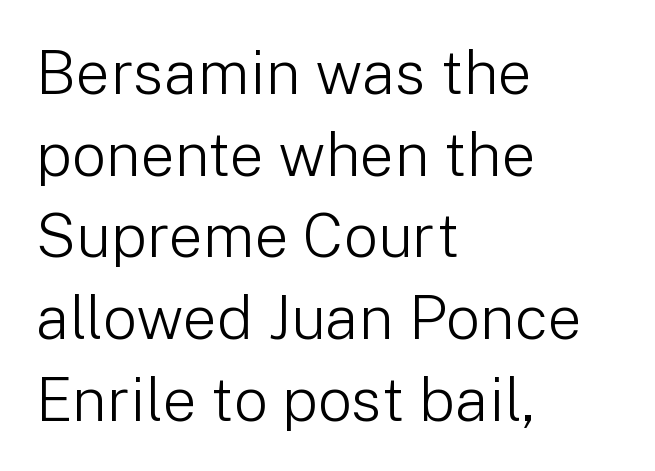
These lines sit exactly where default settings would place them. Italic: no, the glyphs are upright roman. The face used here is a sans, in the tradition of grotesques and geometrics. Nobody touched the tracking dial on this one. All the whitespace from short lines collects on the right. Summary of weight: not heavy and not bold.
